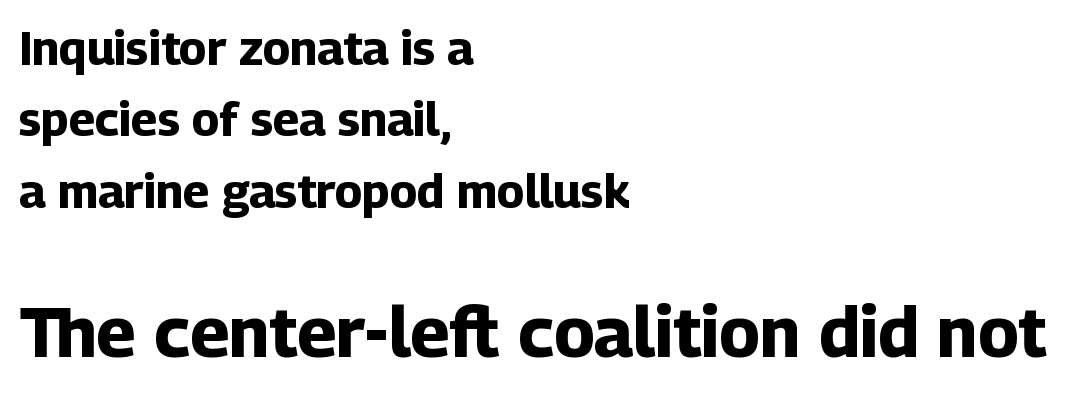
{"serif": "no", "italic": "no", "bold": "yes", "weight": "bold", "width": "normal", "stroke_contrast": "low", "x_height": "medium", "monospaced": "no", "underline": "no", "align": "left", "line_spacing": "normal", "line_spacing_ratio": 1.52, "letter_spacing": "normal", "letter_spacing_em": 0.0, "larger_block": "second", "size_ratio": 1.49, "glyph_px": 70}
